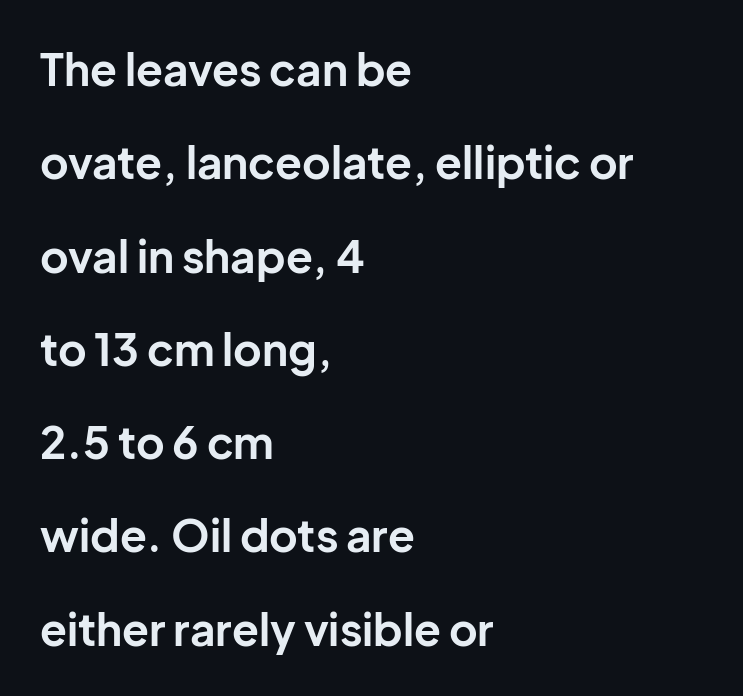
Think of a printed novel: that variable character pitch is what you see here. Compared with typical body copy, the letter spacing here is the same. Italic: no, the glyphs are upright roman. The setting favours the left margin, as ordinary paragraphs usually do. Its strokes are broad and dark, the hallmark of bold type. A typesetter would call this leading open, well beyond the default.
